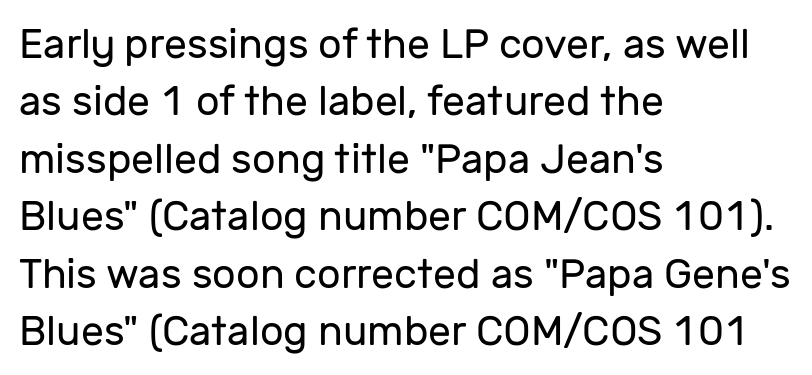
Q: Is the text bold? A: No.
Q: Is the text italic (slanted)? A: No, it is upright.
Q: Is the typeface a serif or a sans-serif typeface? A: Sans-serif.
Q: Is the text underlined? A: No.
Q: How is the paragraph aligned? A: Left-aligned.
Q: Is the spacing between letters normal or unusually wide? A: Normal.
Q: Is the spacing between lines tight, normal or loose? A: Normal.
Q: Width (condensed, normal, or wide)? A: Normal.
Q: Stroke contrast? A: Low.
Q: x-height? A: Medium.
Q: Monospaced? A: No.
